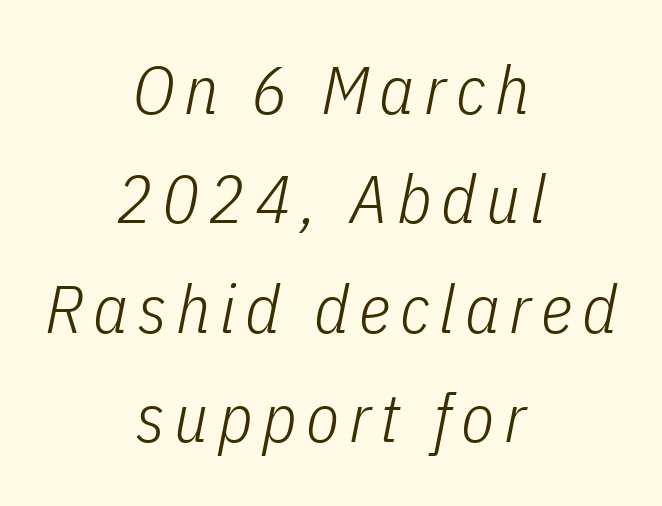
Q: Is the text bold? A: No.
Q: Is the text italic (slanted)? A: Yes, it leans right by about 11 degrees.
Q: Is the text underlined? A: No.
Q: How is the paragraph aligned? A: Centered.
Q: Is the spacing between lines tight, normal or loose? A: Normal.
Q: Width (condensed, normal, or wide)? A: Condensed.
Q: Stroke contrast? A: Low.
Q: x-height? A: Medium.
Q: Monospaced? A: No.
